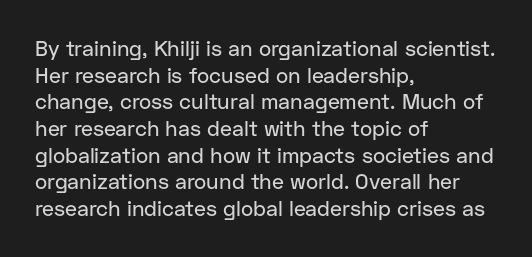
The image shows 21 px text type, upright; set left-aligned, normal line spacing (1.27x), normal letter spacing, not underlined.
